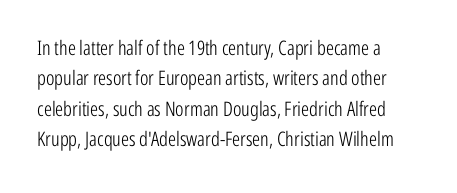
Q: Is the text bold? A: No.
Q: Is the text italic (slanted)? A: No, it is upright.
Q: Is the text underlined? A: No.
Q: How is the paragraph aligned? A: Left-aligned.
Q: Is the spacing between letters normal or unusually wide? A: Normal.
Q: Is the spacing between lines tight, normal or loose? A: Normal.
